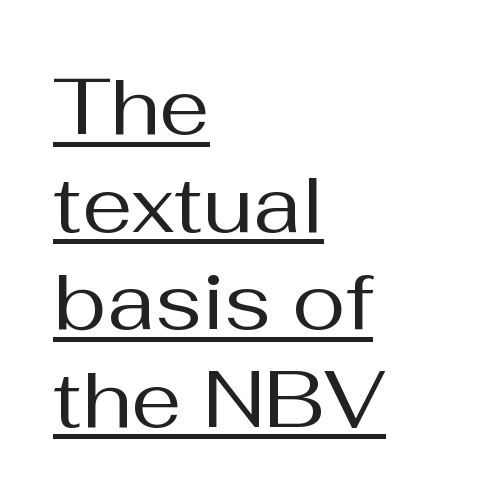
Looks like someone drew a line under every word here. The glyphs in this specimen are sans serif. No letter is thick-stroked: the sample isn't bold. Compared with a centered layout, this one pins lines to the left instead.
